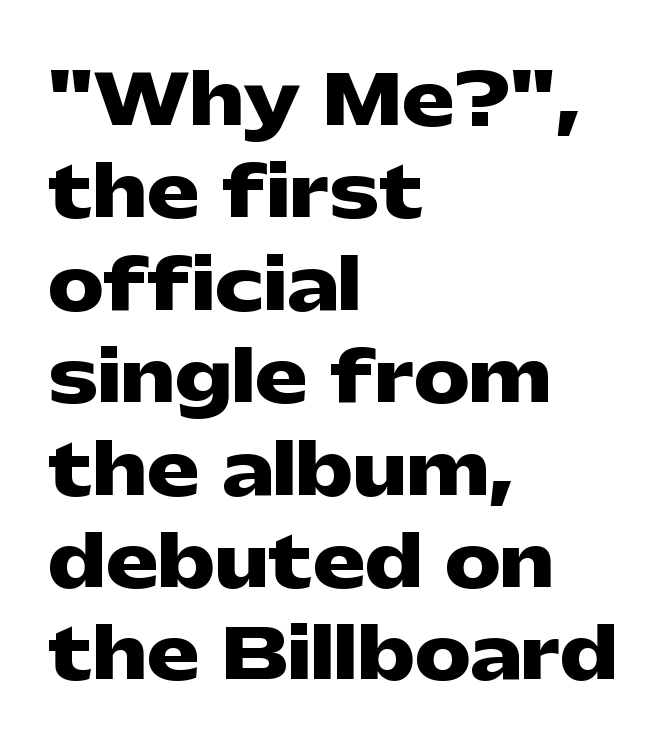
The image shows 70 px heavy, wide sans-serif type, upright; set left-aligned, normal line spacing (1.32x), normal letter spacing, not underlined; low stroke contrast and a medium x-height.
